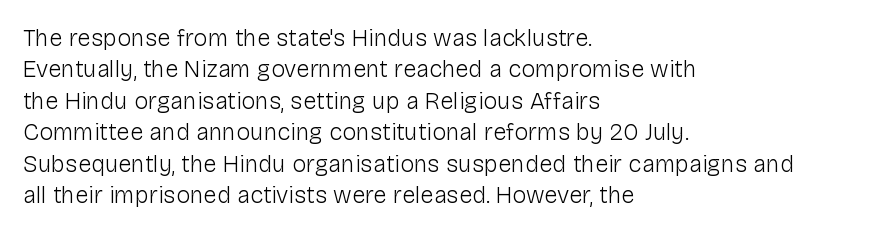
Q: Is the text bold? A: No.
Q: Is the text italic (slanted)? A: No, it is upright.
Q: Is the text underlined? A: No.
Q: How is the paragraph aligned? A: Left-aligned.
Q: Is the spacing between letters normal or unusually wide? A: Normal.
Q: Is the spacing between lines tight, normal or loose? A: Normal.
